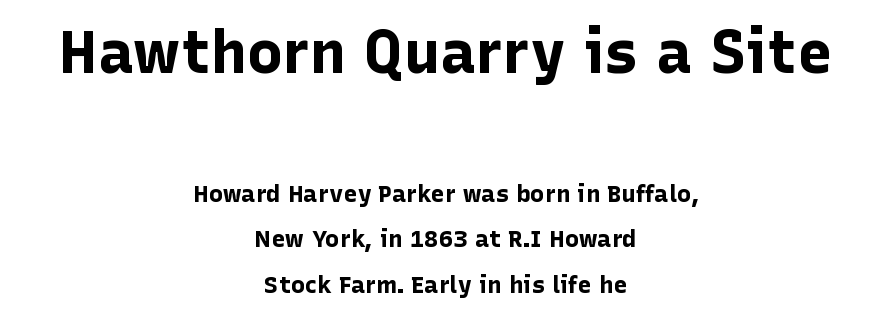
{"serif": "no", "italic": "no", "bold": "yes", "weight": "bold", "width": "normal", "stroke_contrast": "low", "x_height": "medium", "monospaced": "no", "underline": "no", "align": "center", "line_spacing": "loose", "line_spacing_ratio": 1.91, "letter_spacing": "normal", "letter_spacing_em": 0.0, "larger_block": "first", "size_ratio": 2.5, "glyph_px": 60}
